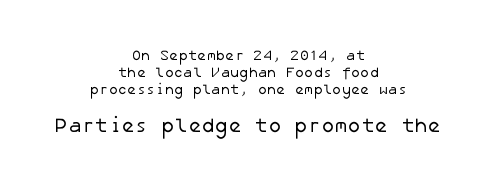
Q: Is the text bold? A: No.
Q: Is the text underlined? A: No.
Q: How is the paragraph aligned? A: Centered.
Q: Is the spacing between letters normal or unusually wide? A: Normal.
Q: Which block of text is set in a larger size, the first (top) or the second (bottom)? A: The second (bottom) one.
